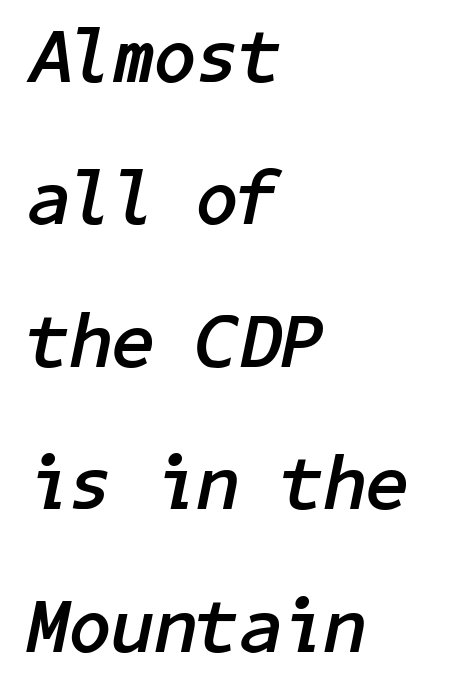
The image shows 77 px semibold type, italic (leaning right); set left-aligned, line spacing 1.85x, normal letter spacing, not underlined; low stroke contrast and a medium x-height.
